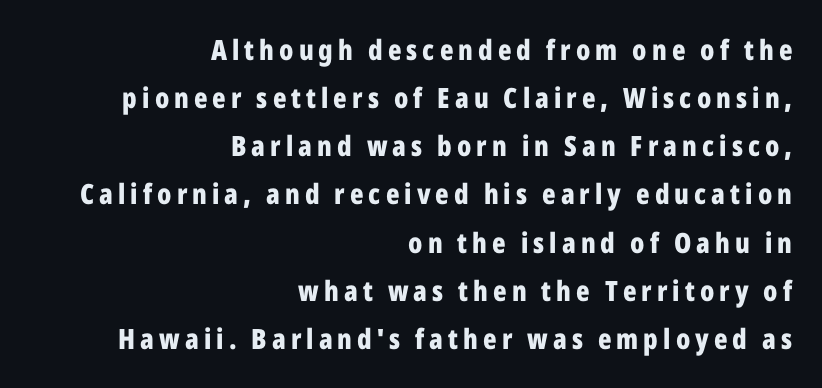
The image shows 28 px bold, condensed sans-serif type, upright; set right-aligned, line spacing 1.72x, not underlined; low stroke contrast and a medium x-height.
